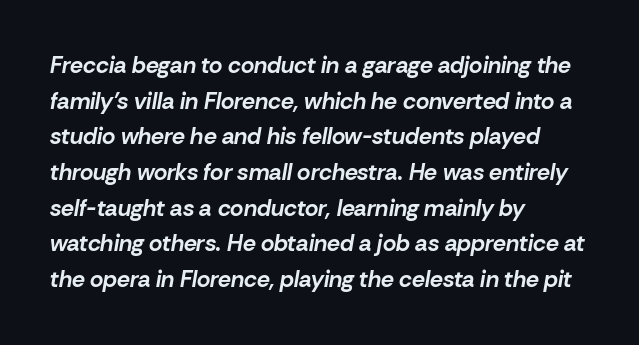
{"italic": "yes", "lean": "right", "slant_degrees": 10, "bold": "yes", "underline": "no", "align": "left", "line_spacing": "normal", "line_spacing_ratio": 1.55, "letter_spacing": "normal", "letter_spacing_em": 0.0, "glyph_px": 23}
